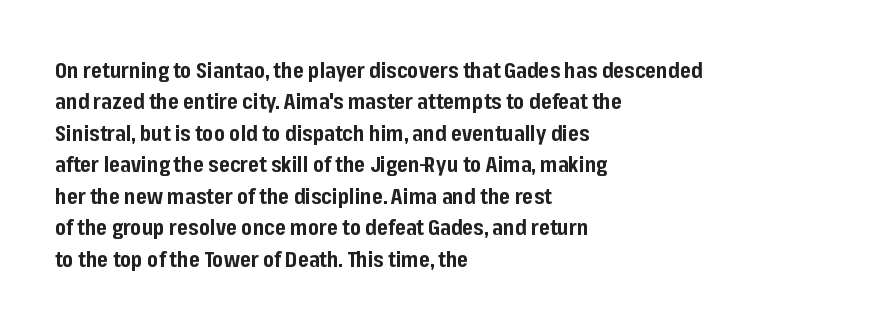
{"italic": "no", "bold": "yes", "underline": "no", "align": "left", "line_spacing": "normal", "line_spacing_ratio": 1.5, "letter_spacing": "normal", "letter_spacing_em": 0.0, "glyph_px": 21}
